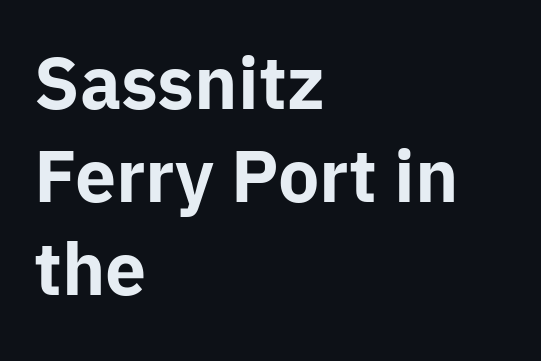
{"serif": "no", "italic": "no", "bold": "yes", "weight": "bold", "width": "normal", "stroke_contrast": "low", "x_height": "medium", "monospaced": "no", "underline": "no", "align": "left", "line_spacing": "normal", "line_spacing_ratio": 1.33, "letter_spacing": "normal", "letter_spacing_em": 0.0, "glyph_px": 70}
